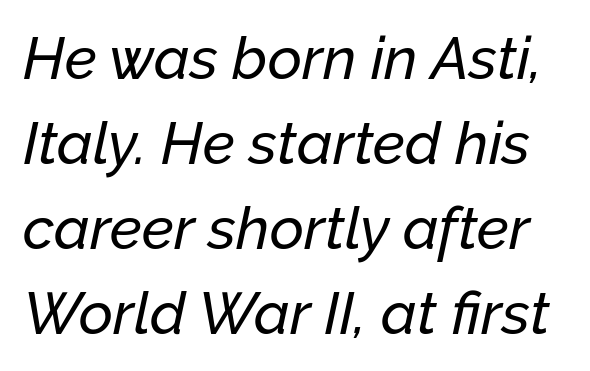
The image shows 59 px text type, italic (leaning right); set normal line spacing (1.44x), normal letter spacing, not underlined; low stroke contrast and a medium x-height.
